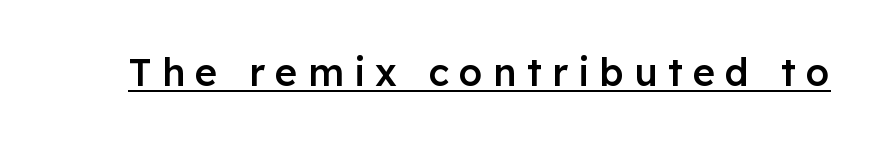
The image shows 38 px semibold sans-serif type, upright; set unusually wide letter spacing (+0.27 em), underlined; low stroke contrast and a medium x-height.
